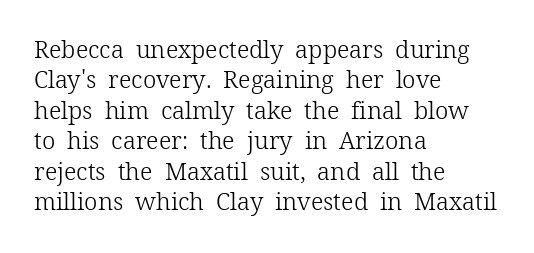
Q: Is the text bold? A: No.
Q: Is the text italic (slanted)? A: No, it is upright.
Q: Is the text underlined? A: No.
Q: How is the paragraph aligned? A: Left-aligned.
Q: Is the spacing between letters normal or unusually wide? A: Normal.
Q: Is the spacing between lines tight, normal or loose? A: Normal.
